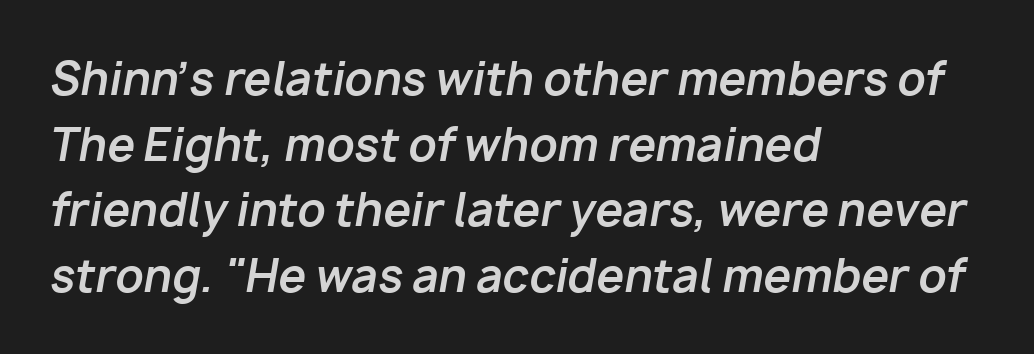
{"italic": "yes", "lean": "right", "slant_degrees": 10, "bold": "yes", "weight": "bold", "width": "normal", "stroke_contrast": "low", "x_height": "medium", "monospaced": "no", "underline": "no", "align": "left", "line_spacing": "normal", "line_spacing_ratio": 1.49, "letter_spacing": "normal", "letter_spacing_em": 0.0, "glyph_px": 44}
